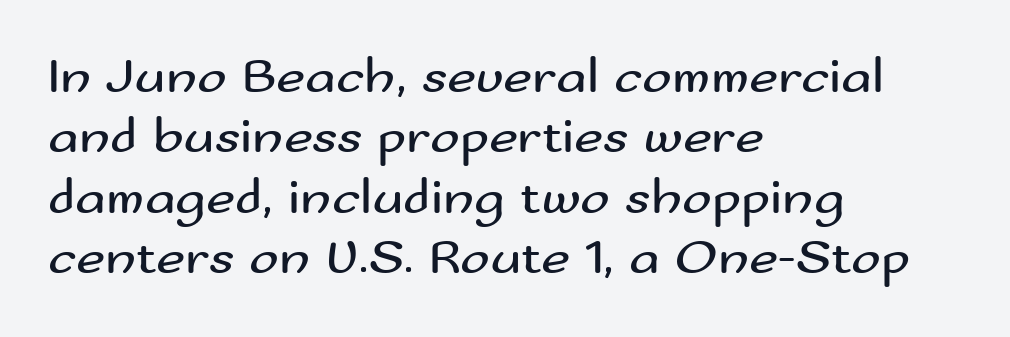
Q: Is the text bold? A: No.
Q: Is the text italic (slanted)? A: No, it is upright.
Q: Is the typeface a serif or a sans-serif typeface? A: Sans-serif.
Q: Is the text underlined? A: No.
Q: How is the paragraph aligned? A: Left-aligned.
Q: Is the spacing between letters normal or unusually wide? A: Normal.
Q: Width (condensed, normal, or wide)? A: Wide.
Q: Stroke contrast? A: Medium.
Q: x-height? A: Small.
Q: Monospaced? A: No.
